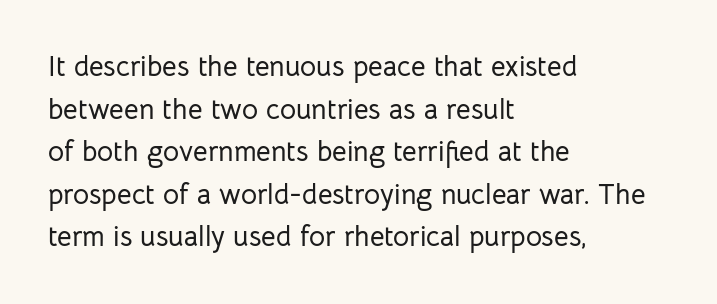
Q: Is the text italic (slanted)? A: No, it is upright.
Q: Is the typeface a serif or a sans-serif typeface? A: Sans-serif.
Q: Is the text underlined? A: No.
Q: How is the paragraph aligned? A: Left-aligned.
Q: Is the spacing between letters normal or unusually wide? A: Normal.
Q: Is the spacing between lines tight, normal or loose? A: Normal.
Q: Width (condensed, normal, or wide)? A: Normal.
Q: Stroke contrast? A: Low.
Q: x-height? A: Medium.
Q: Monospaced? A: No.
